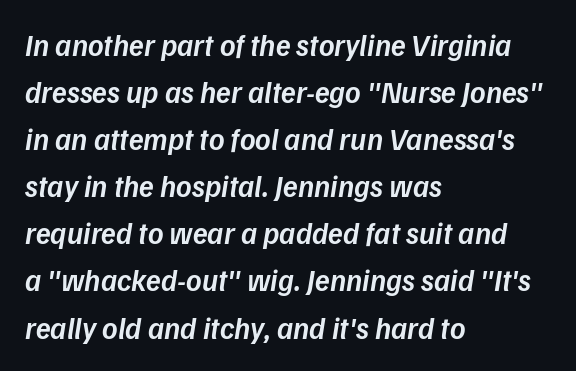
Q: Is the text bold? A: Semi-bold.
Q: Is the text italic (slanted)? A: Yes, it leans right by about 9 degrees.
Q: Is the text underlined? A: No.
Q: How is the paragraph aligned? A: Left-aligned.
Q: Is the spacing between letters normal or unusually wide? A: Normal.
Q: Is the spacing between lines tight, normal or loose? A: Normal.
Q: Width (condensed, normal, or wide)? A: Normal.
Q: Stroke contrast? A: Low.
Q: x-height? A: Medium.
Q: Monospaced? A: No.
